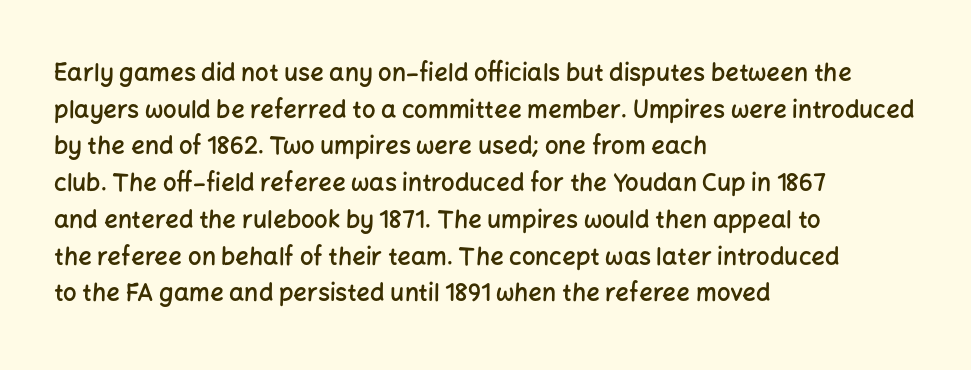
{"italic": "no", "bold": "semi", "underline": "no", "align": "left", "line_spacing": "normal", "line_spacing_ratio": 1.53, "letter_spacing": "normal", "letter_spacing_em": 0.0, "glyph_px": 24}
